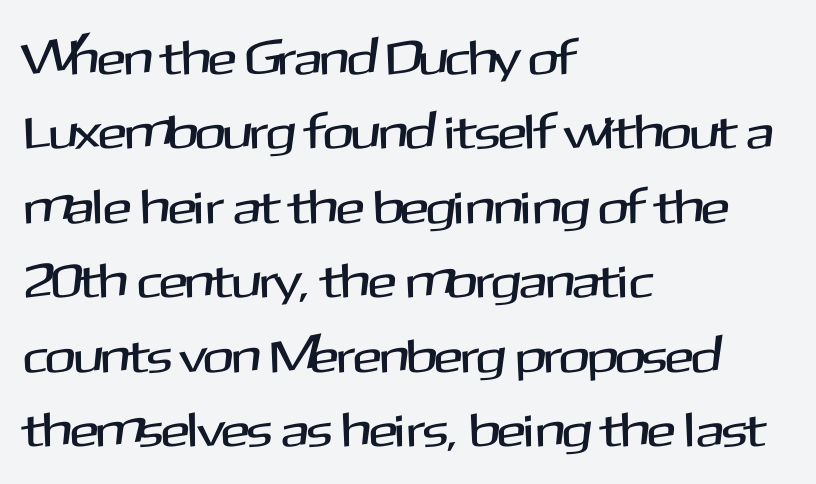
Q: Is the text italic (slanted)? A: No, it is upright.
Q: Is the typeface a serif or a sans-serif typeface? A: Sans-serif.
Q: Is the text underlined? A: No.
Q: How is the paragraph aligned? A: Left-aligned.
Q: Is the spacing between letters normal or unusually wide? A: Normal.
Q: Is the spacing between lines tight, normal or loose? A: Normal.
Q: Width (condensed, normal, or wide)? A: Normal.
Q: Stroke contrast? A: Medium.
Q: x-height? A: Medium.
Q: Monospaced? A: No.
